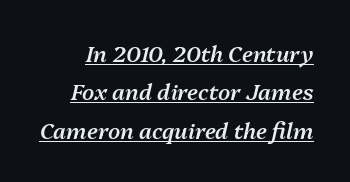
Q: Is the text bold? A: Semi-bold.
Q: Is the text italic (slanted)? A: Yes, it leans right by about 13 degrees.
Q: Is the text underlined? A: Yes.
Q: Is the spacing between letters normal or unusually wide? A: Normal.
